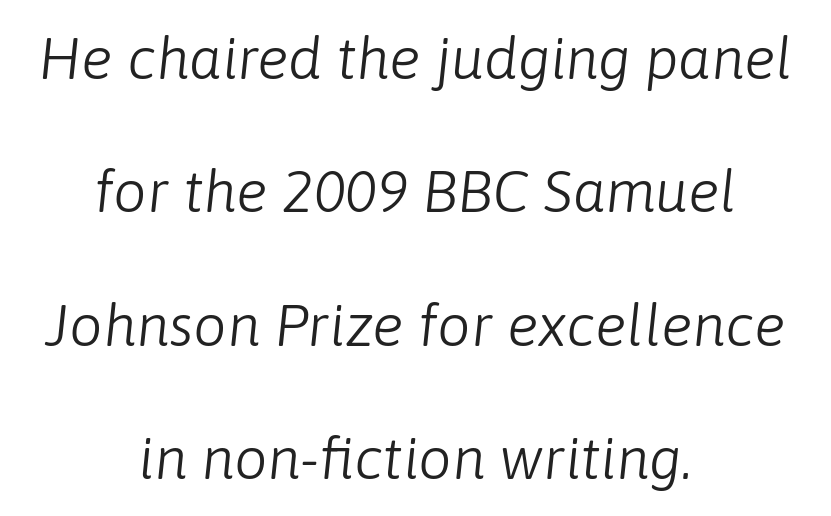
The image shows 59 px light type, italic (leaning right); set centered, loose line spacing (2.26x), normal letter spacing, not underlined; low stroke contrast and a medium x-height.
